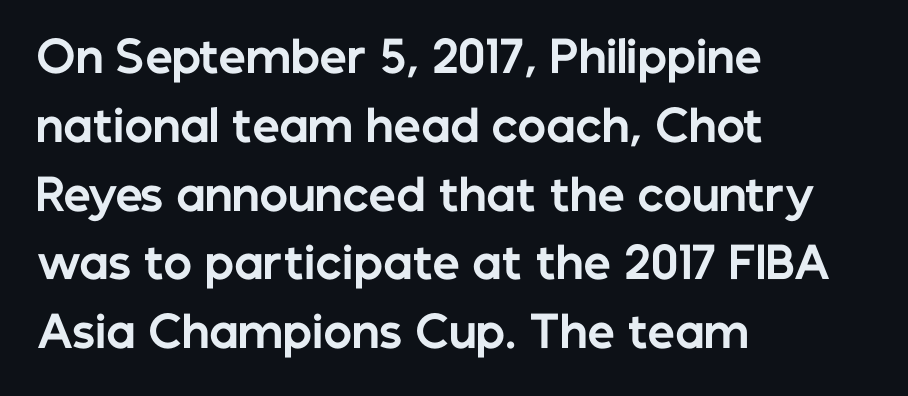
{"serif": "no", "italic": "no", "bold": "yes", "weight": "bold", "width": "normal", "stroke_contrast": "low", "x_height": "medium", "monospaced": "no", "underline": "no", "align": "left", "line_spacing": "normal", "line_spacing_ratio": 1.6, "letter_spacing": "normal", "letter_spacing_em": 0.0, "glyph_px": 43}
